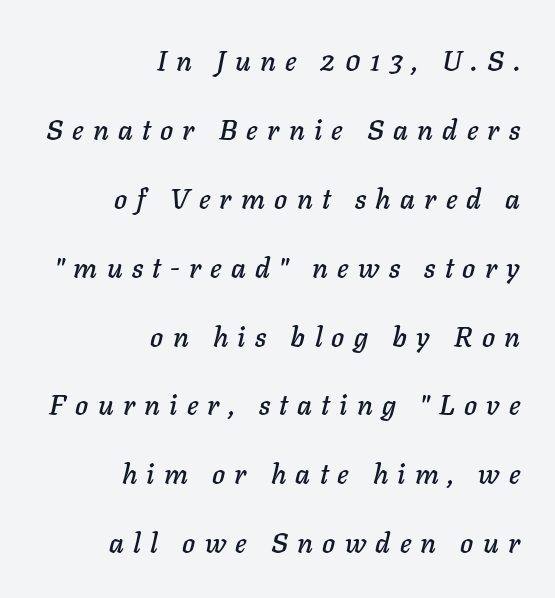
{"italic": "yes", "lean": "right", "slant_degrees": 11, "width": "normal", "stroke_contrast": "low", "x_height": "medium", "monospaced": "no", "underline": "no", "align": "right", "line_spacing": "loose", "line_spacing_ratio": 2.46, "letter_spacing": "wide", "letter_spacing_em": 0.33, "glyph_px": 28}
